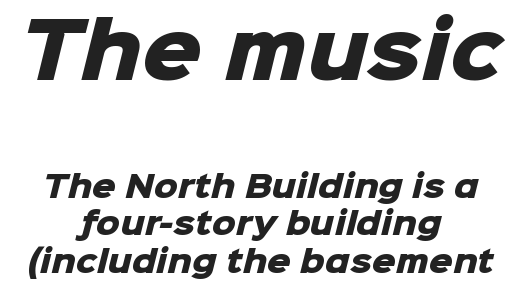
Q: Is the text bold? A: Yes.
Q: Is the typeface a serif or a sans-serif typeface? A: Sans-serif.
Q: Is the text underlined? A: No.
Q: How is the paragraph aligned? A: Centered.
Q: Is the spacing between letters normal or unusually wide? A: Normal.
Q: Is the spacing between lines tight, normal or loose? A: Normal.
Q: Which block of text is set in a larger size, the first (top) or the second (bottom)? A: The first (top) one.
Q: Width (condensed, normal, or wide)? A: Normal.
Q: Stroke contrast? A: Low.
Q: x-height? A: Medium.
Q: Monospaced? A: No.
